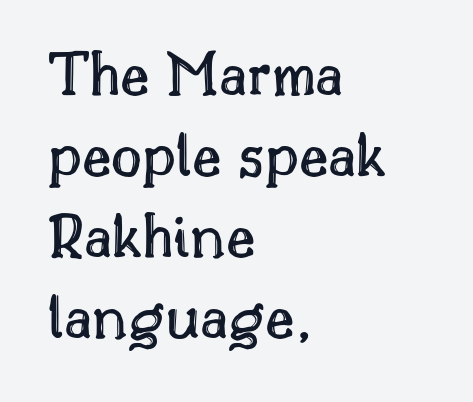
Q: Is the text italic (slanted)? A: No, it is upright.
Q: Is the text underlined? A: No.
Q: How is the paragraph aligned? A: Left-aligned.
Q: Is the spacing between letters normal or unusually wide? A: Normal.
Q: Width (condensed, normal, or wide)? A: Normal.
Q: x-height? A: Small.
Q: Monospaced? A: No.
